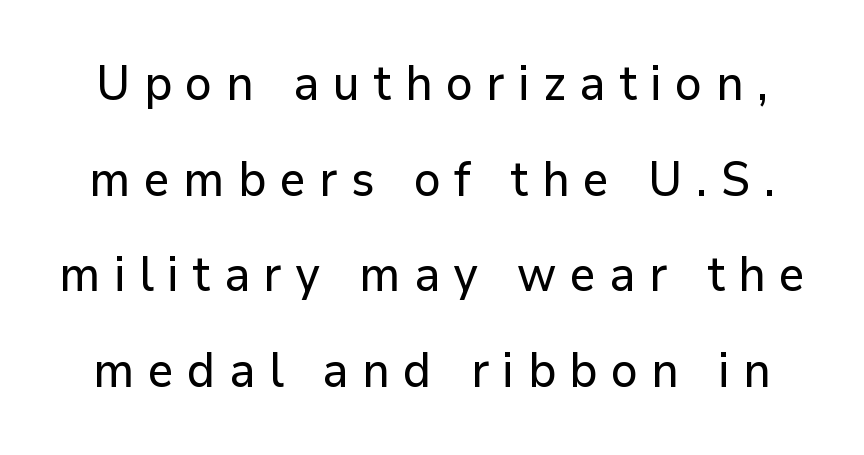
{"serif": "no", "italic": "no", "width": "normal", "stroke_contrast": "low", "x_height": "medium", "monospaced": "no", "underline": "no", "line_spacing": "loose", "line_spacing_ratio": 1.99, "letter_spacing": "wide", "letter_spacing_em": 0.28, "glyph_px": 48}
